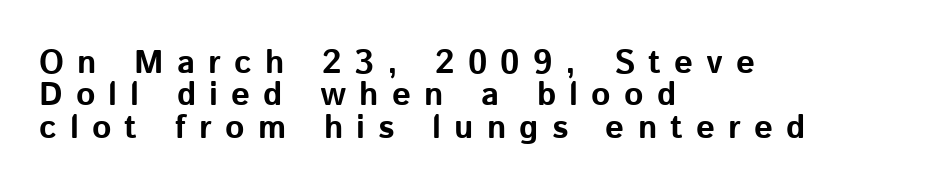
The image shows 33 px bold sans-serif type, upright; set left-aligned, tight line spacing (0.98x), unusually wide letter spacing (+0.4 em), not underlined; low stroke contrast and a medium x-height.
